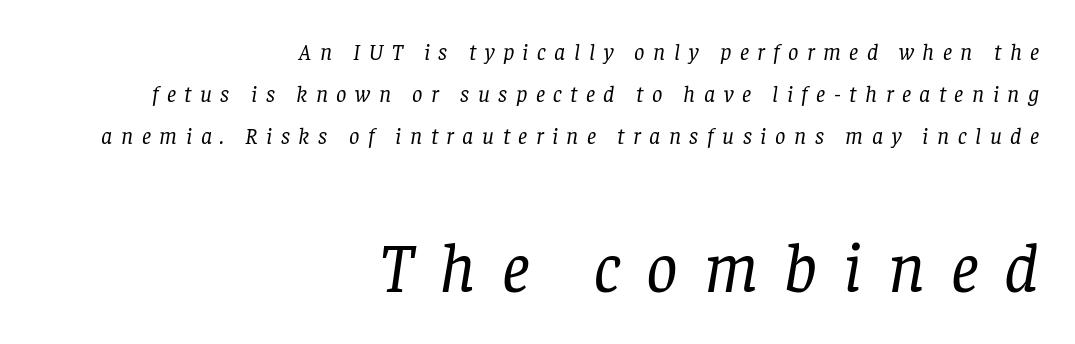
The image shows 70 px regular-weight serif type, italic (leaning right); set right-aligned, line spacing 1.82x, unusually wide letter spacing (+0.37 em), not underlined; the second (bottom) block is 3.04x larger; low stroke contrast and a large x-height.
